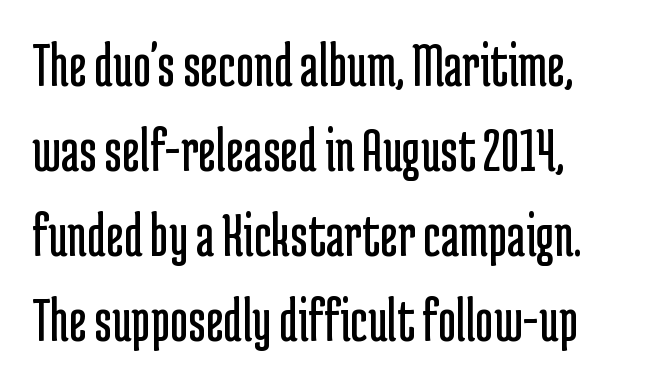
{"serif": "no", "italic": "no", "bold": "no", "weight": "regular", "width": "condensed", "stroke_contrast": "low", "x_height": "medium", "monospaced": "no", "underline": "no", "align": "left", "line_spacing": "normal", "line_spacing_ratio": 1.35, "letter_spacing": "normal", "letter_spacing_em": 0.0, "glyph_px": 63}
